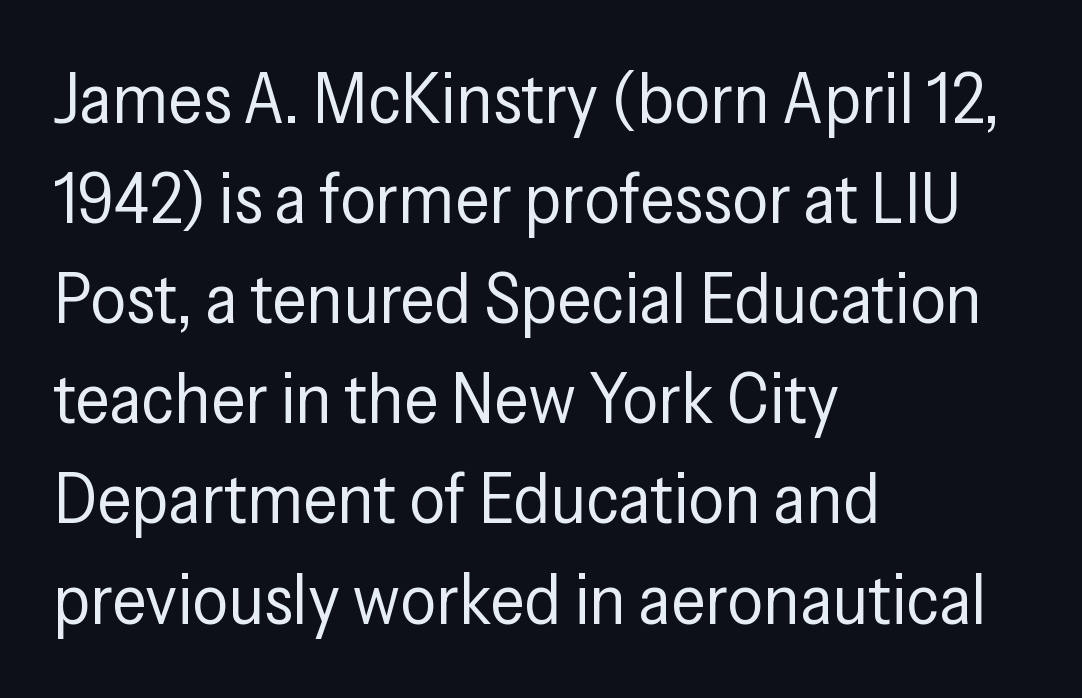
The face looks like a standard text weight, possibly lighter. Short and long lines alike share a common starting point at left. A normal amount of white space separates one row of letters from the next. The letterforms sit shoulder to shoulder at normal distance. Do the characters align in a grid? No, the font is proportional.
